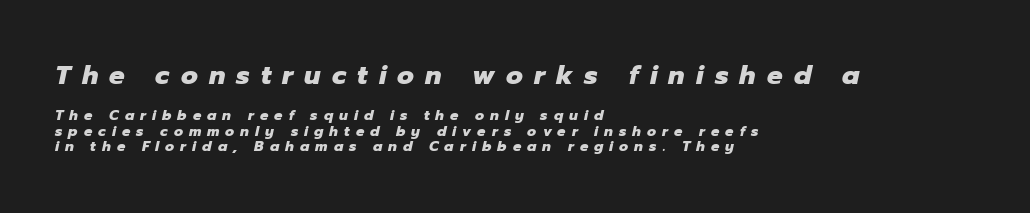
The image shows 26 px bold type, italic (leaning right); set left-aligned, tight line spacing (1.1x), unusually wide letter spacing (+0.43 em), not underlined; the first (top) block is 1.86x larger.
